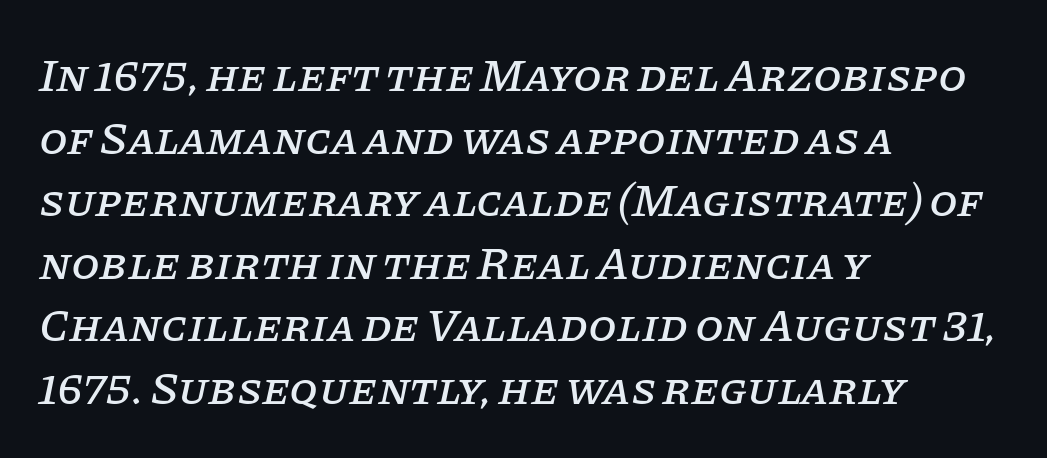
Q: Is the text italic (slanted)? A: Yes, it leans right by about 11 degrees.
Q: Is the typeface a serif or a sans-serif typeface? A: Serif.
Q: Is the text underlined? A: No.
Q: How is the paragraph aligned? A: Left-aligned.
Q: Is the spacing between letters normal or unusually wide? A: Normal.
Q: Is the spacing between lines tight, normal or loose? A: Normal.
Q: Width (condensed, normal, or wide)? A: Normal.
Q: Stroke contrast? A: Low.
Q: x-height? A: Large.
Q: Monospaced? A: No.
